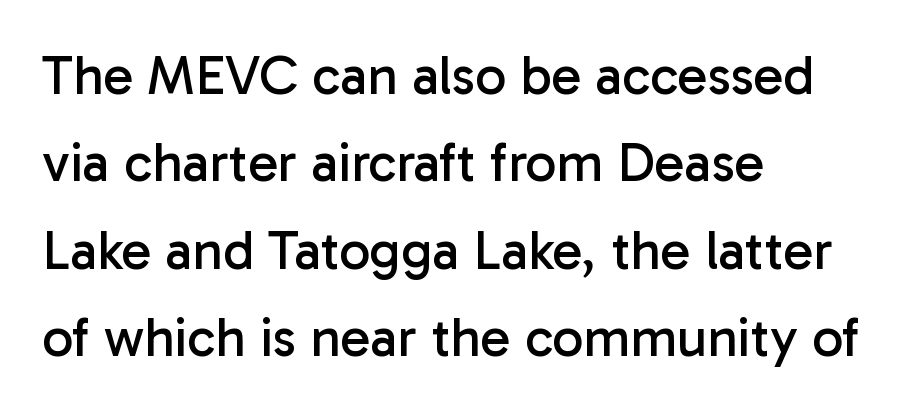
The image shows 55 px regular-weight sans-serif type, upright; set left-aligned, normal line spacing (1.59x), normal letter spacing, not underlined; low stroke contrast and a medium x-height.
